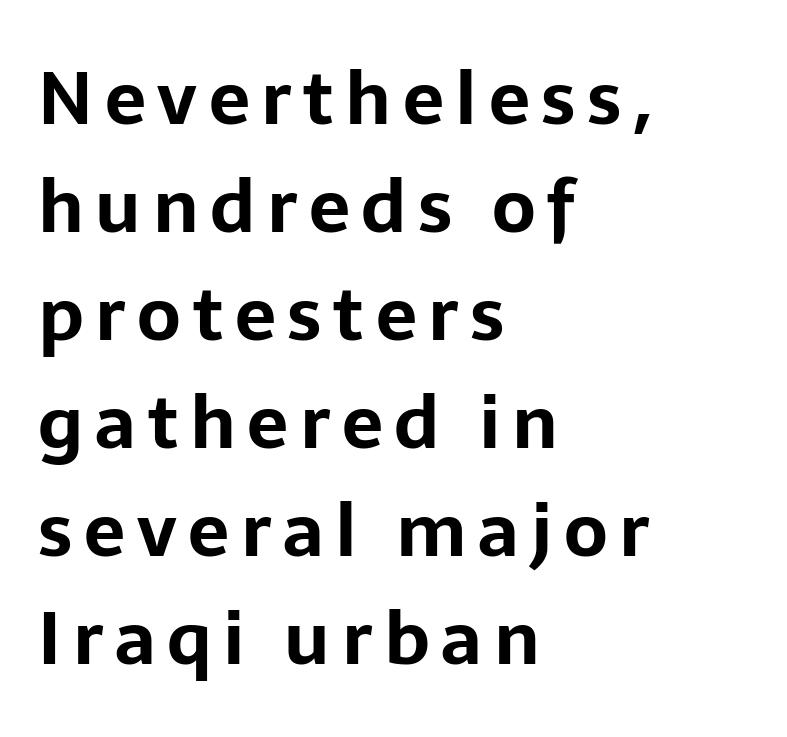
In terms of letterform style, serifs are entirely absent. The paragraph has a hard left edge and a soft right edge. The specimen reads as upright at a glance. Underlining? Definitely not there. Every letter is thick-stroked: bold, no question.
